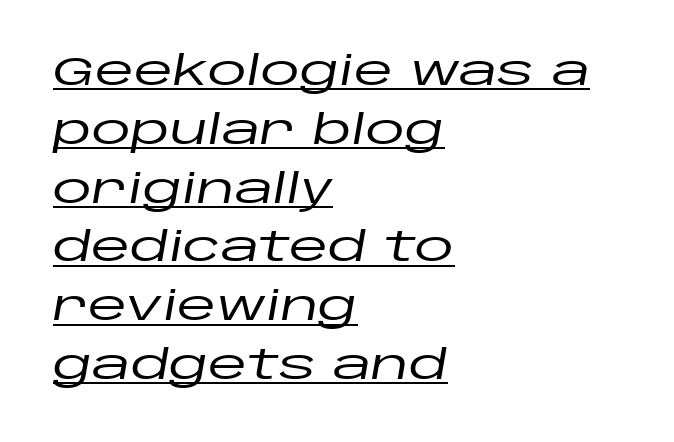
The image shows 40 px wide type, italic (leaning right); set left-aligned, normal line spacing (1.47x), normal letter spacing, underlined; low stroke contrast and a large x-height.
